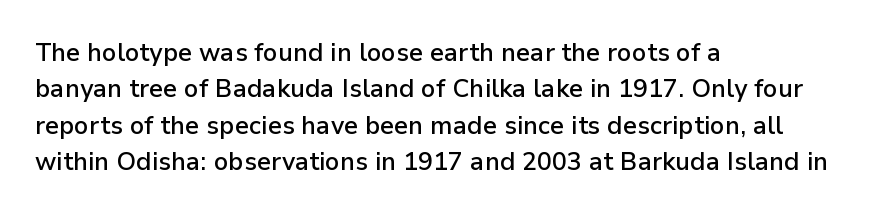
Q: Is the text bold? A: Semi-bold.
Q: Is the text italic (slanted)? A: No, it is upright.
Q: Is the text underlined? A: No.
Q: How is the paragraph aligned? A: Left-aligned.
Q: Is the spacing between letters normal or unusually wide? A: Normal.
Q: Is the spacing between lines tight, normal or loose? A: Normal.
